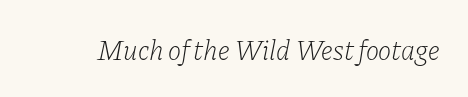
This rendering features lettering with no underline. Each letter keeps its own natural width here, so spacing adapts to shape. Students, note that the glyphs here touch the page at normal intervals. In terms of letterform style, serifs are clearly present. The rendering applies a slant to the glyphs.
